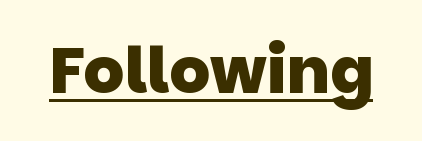
{"serif": "no", "bold": "yes", "weight": "heavy", "width": "normal", "stroke_contrast": "low", "x_height": "large", "monospaced": "no", "underline": "yes", "letter_spacing": "normal", "letter_spacing_em": 0.0, "glyph_px": 64}
